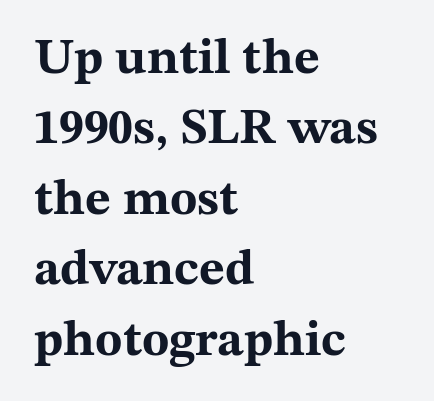
The vertical gap from one line to the next is medium. If you drew a ruler down the left edge, every line would touch it. Just letters on the line, the space beneath them empty. Plenty of ink on the page — the face is bold.
